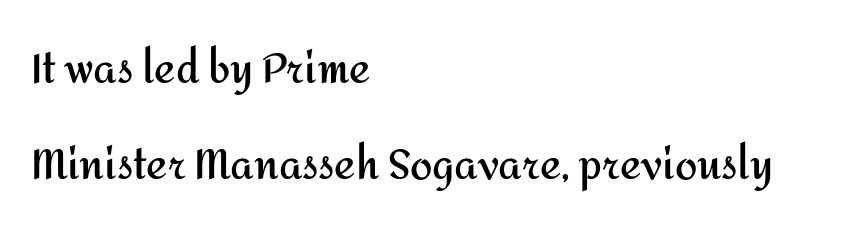
The image shows 40 px semibold sans-serif type, upright; set left-aligned, loose line spacing (2.41x), normal letter spacing, not underlined; medium stroke contrast and a medium x-height.
